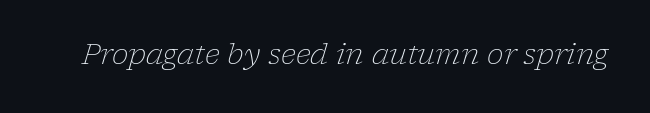
Heft: none added — not bold. Notice how the stems are inclined rather than vertical — that's the hallmark of italics. No word sits above an underline. A typesetter would call this proportional, since set widths differ per character.
